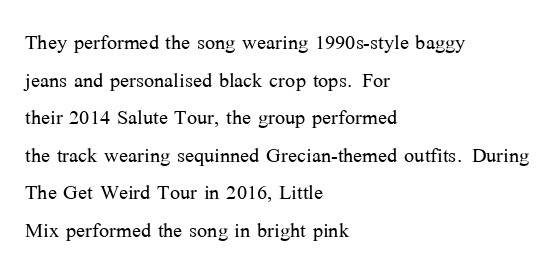
The image shows 27 px text type, upright; set left-aligned, normal line spacing (1.39x), normal letter spacing, not underlined.
